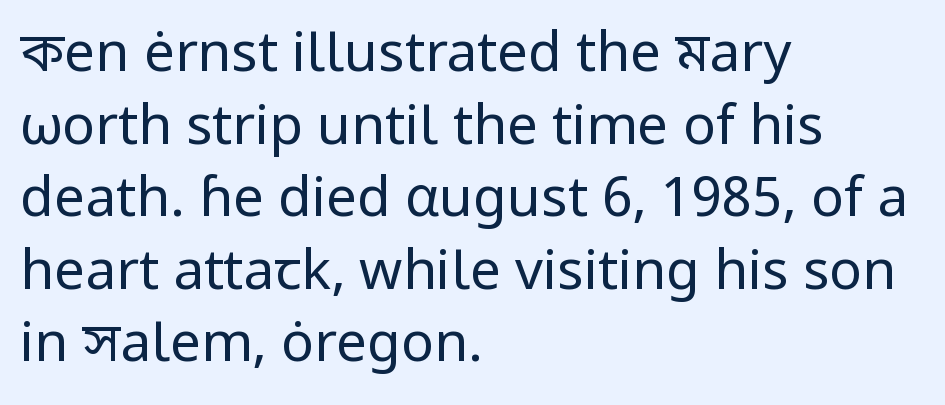
Q: Is the text bold? A: No.
Q: Is the text italic (slanted)? A: No, it is upright.
Q: Is the typeface a serif or a sans-serif typeface? A: Sans-serif.
Q: Is the text underlined? A: No.
Q: How is the paragraph aligned? A: Left-aligned.
Q: Is the spacing between letters normal or unusually wide? A: Normal.
Q: Is the spacing between lines tight, normal or loose? A: Normal.
Q: Width (condensed, normal, or wide)? A: Normal.
Q: Stroke contrast? A: Low.
Q: x-height? A: Medium.
Q: Monospaced? A: No.
